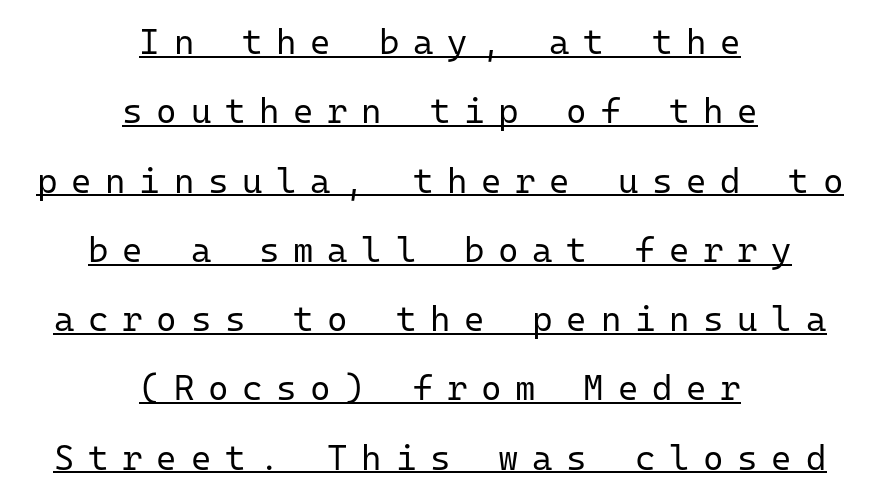
The image shows 35 px regular-weight sans-serif type, upright, monospaced; set centered, loose line spacing (1.98x), unusually wide letter spacing (+0.39 em), underlined; low stroke contrast and a medium x-height.
